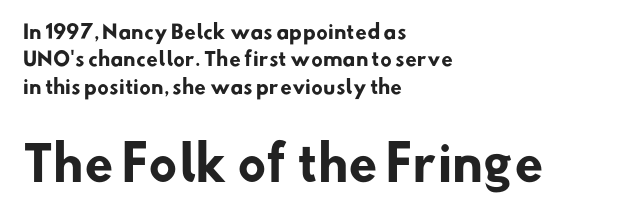
Regular leading. This is sans-serif lettering, the kind often seen on screens and signage. This rendering uses left alignment, leaving the right contour irregular. Varying glyph widths throughout — classic text-font behaviour. Size contrast runs from small at the top to large at the bottom. Every letter is thick-stroked: bold, no question.
